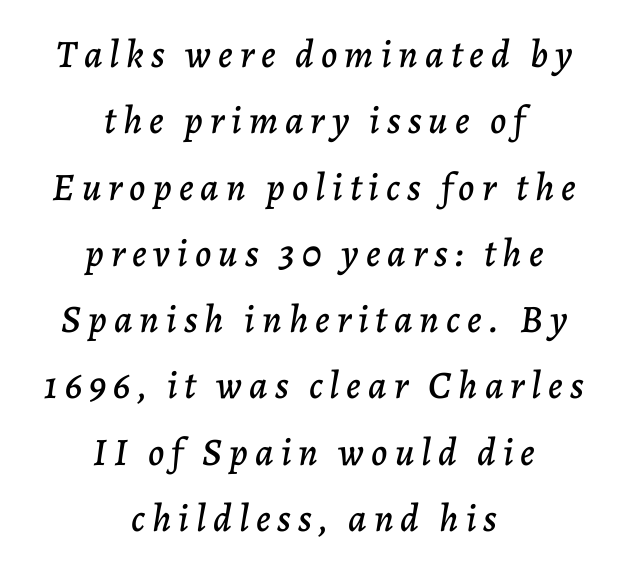
{"italic": "yes", "lean": "right", "slant_degrees": 7, "width": "normal", "stroke_contrast": "low", "x_height": "medium", "monospaced": "no", "underline": "no", "align": "center", "line_spacing": "normal", "line_spacing_ratio": 1.7, "glyph_px": 39}
